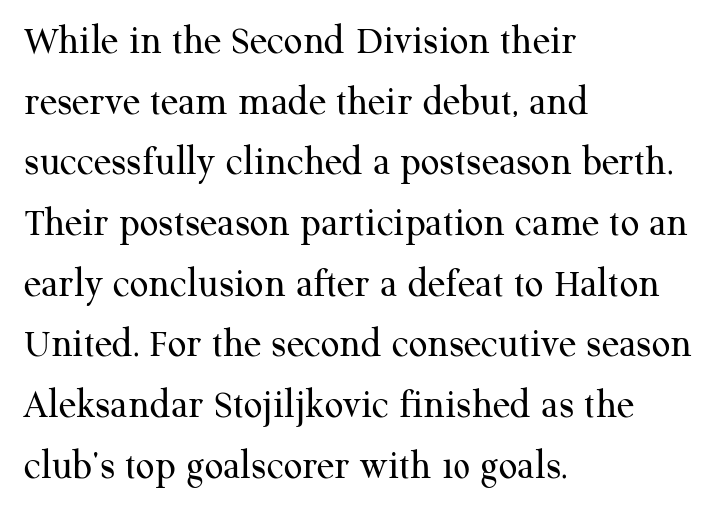
{"serif": "yes", "italic": "no", "bold": "no", "weight": "regular", "width": "normal", "stroke_contrast": "medium", "x_height": "medium", "monospaced": "no", "underline": "no", "align": "left", "line_spacing": "normal", "line_spacing_ratio": 1.48, "letter_spacing": "normal", "letter_spacing_em": 0.0, "glyph_px": 41}
